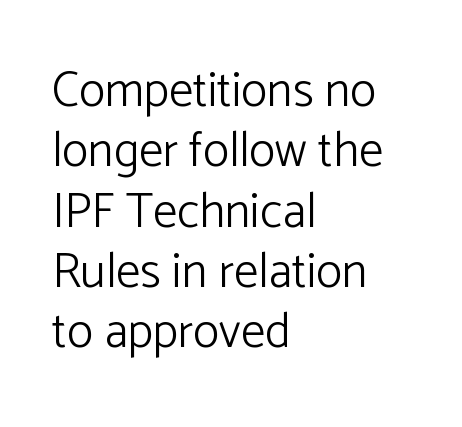
The image shows 49 px light sans-serif type, upright; set left-aligned, line spacing 1.23x, normal letter spacing, not underlined; low stroke contrast and a medium x-height.
